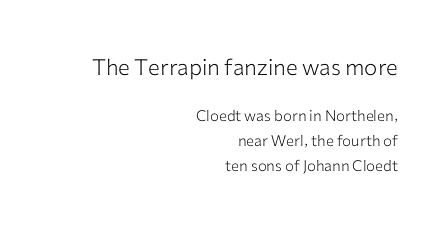
The image shows 22 px text type, upright; set right-aligned, normal line spacing (1.68x), normal letter spacing, not underlined; the first (top) block is 1.47x larger.
